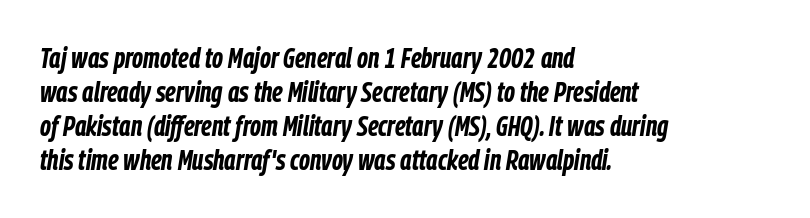
The image shows 28 px bold, condensed type, italic (leaning right); set left-aligned, line spacing 1.22x, normal letter spacing, not underlined; low stroke contrast and a medium x-height.
